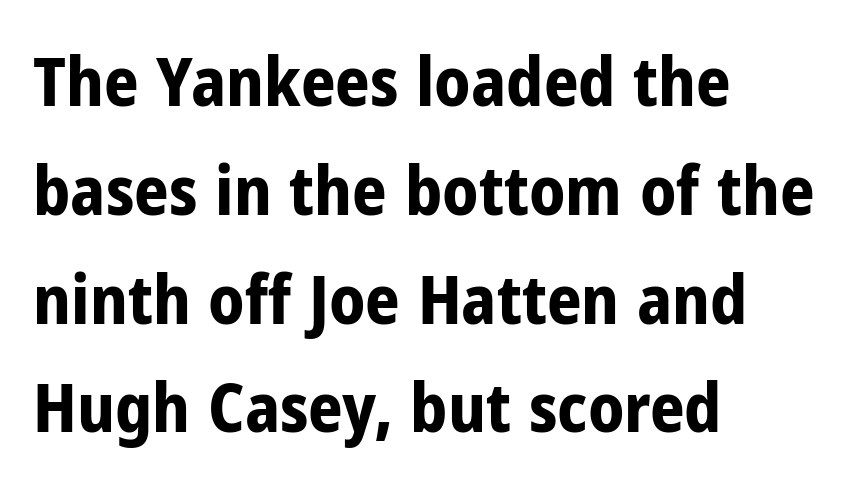
Every stem runs plumb, perpendicular to the baseline. The type family on display is of the sans-serif kind. Quick note: underline off. Here the designer chose a conventional face with non-uniform glyph widths. Horizontal alignment here is leftward, the default for most running prose. Compared with an ordinary text face, these strokes are far heavier — a full bold.
